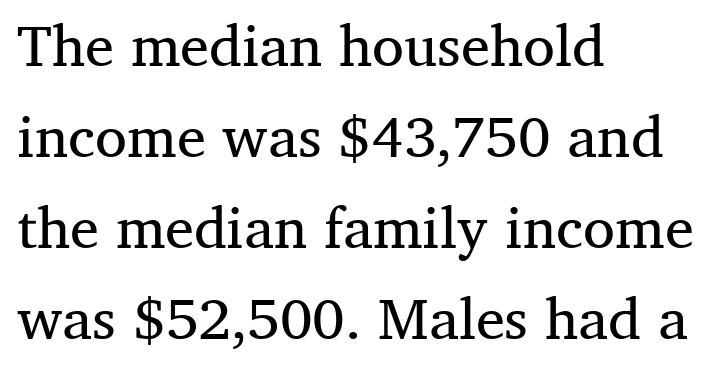
The letters advance in unequal steps, a hallmark of proportional type. Does the leading feel generous? No, just average. Left-aligned paragraph, ragged on the right. Observe the ordinary spacing: letters are neighbours, not strangers. Nobody drew a line under any word here.
